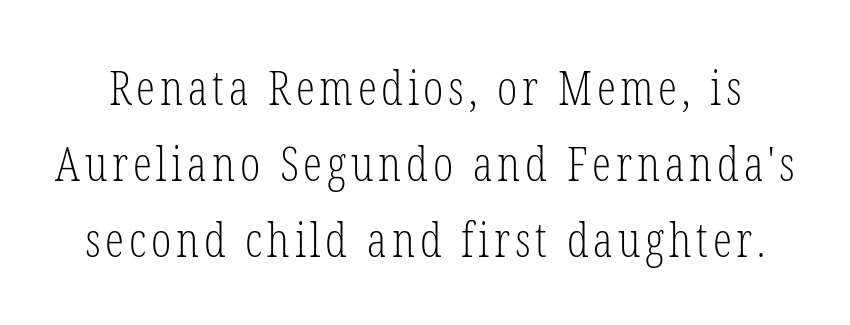
Interline gaps are of average width in this sample. You can tell it's not italic because the verticals are truly vertical. Spacing verdict: proportional, widths tailored to each character. Heft: none added — not bold. The text was rendered using a seriffed face with decorative stroke endings. The specimen omits any rule beneath the text block's lines.
